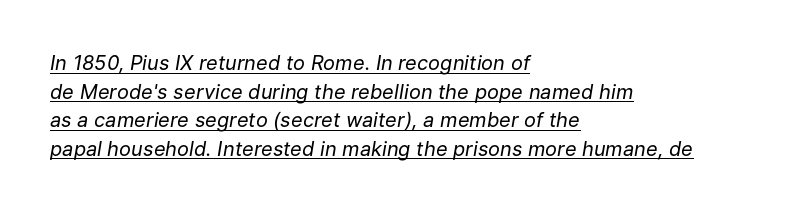
This sample carries an underscore along the baseline area. The rendering anchors every line to the left-hand side. Does the lettering tilt? It does — this is italic. Nothing heavy about these letters — not bold at all. The space between consecutive lines is moderate. Nothing unusual about the tracking: characters are spaced as the font intends.
